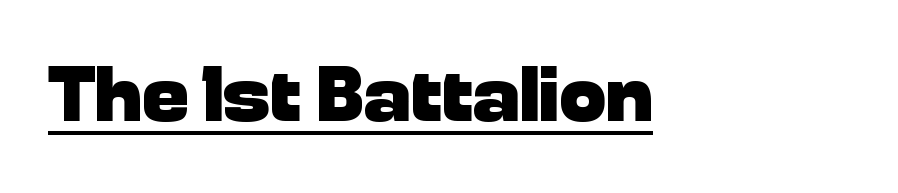
Inter-character spacing is left at the font's built-in metrics. Ascenders rise straight up at ninety degrees. Is this a fixed-width face? No — the glyphs have proportional, varying widths. Typesetter's note: full bold, strokes at maximum text heaviness.
